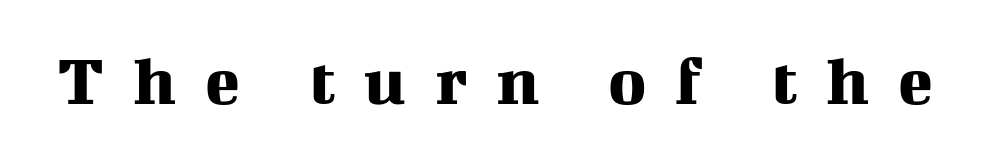
The image shows 72 px serif type, upright; set unusually wide letter spacing (+0.4 em), not underlined; medium stroke contrast and a medium x-height.
